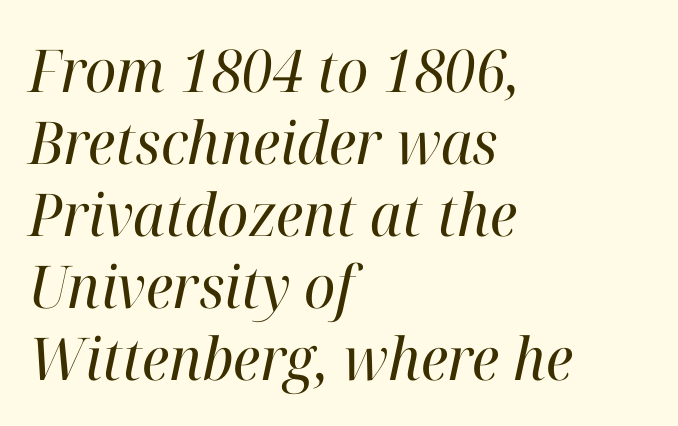
{"serif": "yes", "italic": "yes", "lean": "right", "slant_degrees": 12, "bold": "no", "weight": "regular", "width": "normal", "stroke_contrast": "high", "x_height": "medium", "monospaced": "no", "underline": "no", "align": "left", "line_spacing_ratio": 1.22, "letter_spacing": "normal", "letter_spacing_em": 0.0, "glyph_px": 59}
